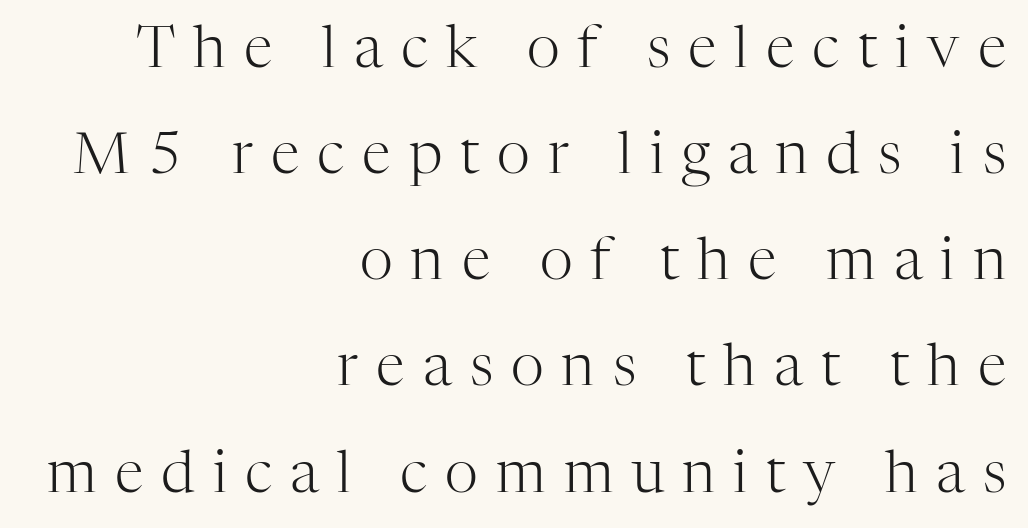
The image shows 58 px light serif type, upright; set right-aligned, line spacing 1.83x, unusually wide letter spacing (+0.31 em), not underlined; high stroke contrast and a medium x-height.
